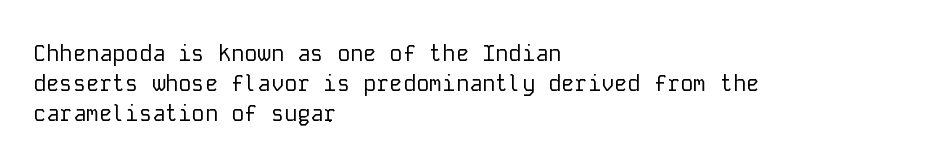
{"italic": "no", "bold": "no", "underline": "no", "align": "left", "line_spacing": "normal", "line_spacing_ratio": 1.36, "letter_spacing": "normal", "letter_spacing_em": 0.0, "glyph_px": 22}
